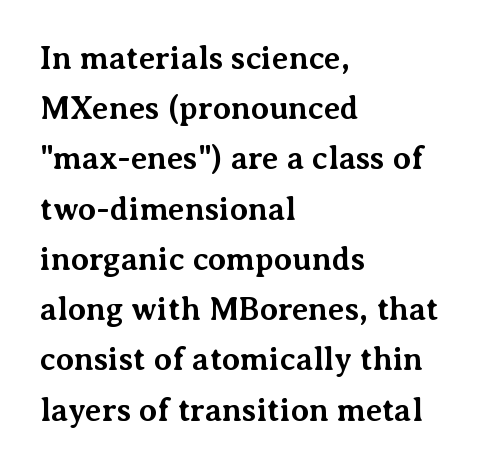
Q: Is the text bold? A: Yes.
Q: Is the text italic (slanted)? A: No, it is upright.
Q: Is the typeface a serif or a sans-serif typeface? A: Serif.
Q: Is the text underlined? A: No.
Q: How is the paragraph aligned? A: Left-aligned.
Q: Is the spacing between letters normal or unusually wide? A: Normal.
Q: Is the spacing between lines tight, normal or loose? A: Normal.
Q: Width (condensed, normal, or wide)? A: Normal.
Q: Stroke contrast? A: Medium.
Q: x-height? A: Medium.
Q: Monospaced? A: No.
